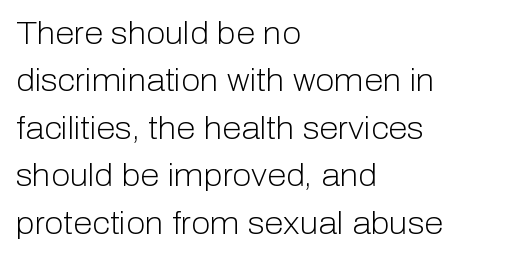
The space directly below the letters is spotless. Regular leading. The font sits on the lighter half of the weight spectrum, regular included. The letters stand straight up with perfectly vertical stems.
